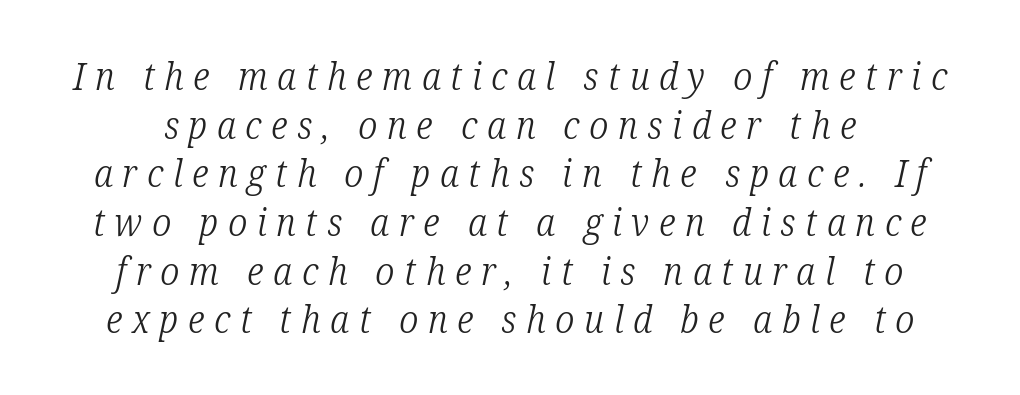
The weight tops out at a normal text grade. In terms of letterform style, serifs are clearly present. Proportional: the letters do not fall into vertical columns. Every character sits at an angle, as italics do. Horizontal bands of white between lines are of average thickness.
